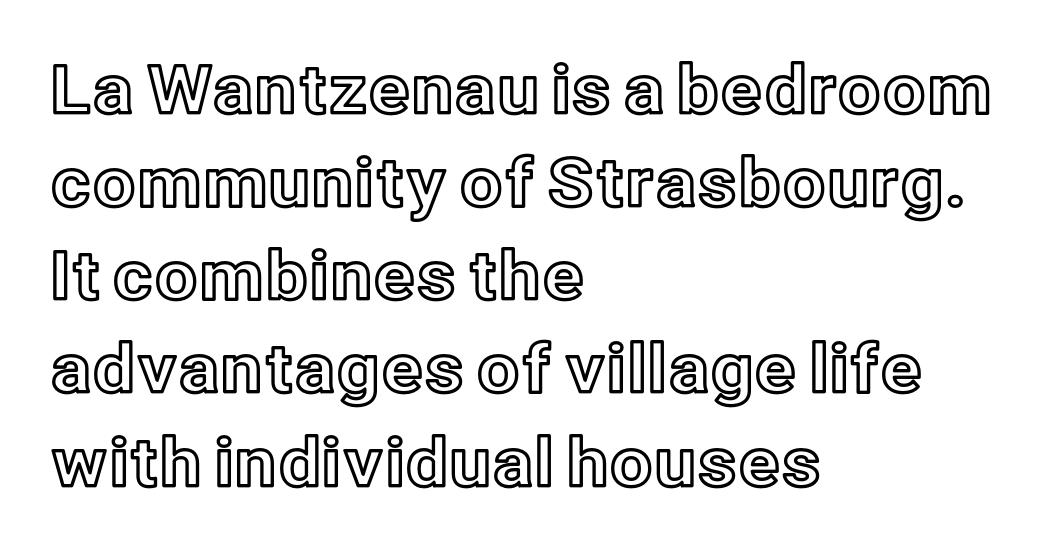
The image shows 67 px text type, upright; set left-aligned, normal line spacing (1.39x), normal letter spacing, not underlined; a medium x-height.
